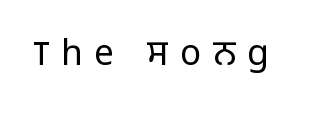
The image shows 35 px light sans-serif type, upright; set unusually wide letter spacing (+0.34 em), not underlined; low stroke contrast and a medium x-height.
